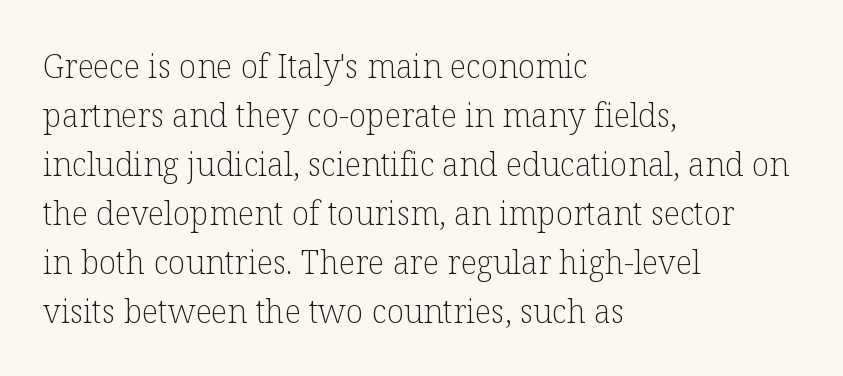
Q: Is the text bold? A: No.
Q: Is the text italic (slanted)? A: No, it is upright.
Q: Is the typeface a serif or a sans-serif typeface? A: Serif.
Q: Is the text underlined? A: No.
Q: How is the paragraph aligned? A: Left-aligned.
Q: Is the spacing between letters normal or unusually wide? A: Normal.
Q: Is the spacing between lines tight, normal or loose? A: Normal.
Q: Width (condensed, normal, or wide)? A: Normal.
Q: Stroke contrast? A: Low.
Q: x-height? A: Medium.
Q: Monospaced? A: No.
